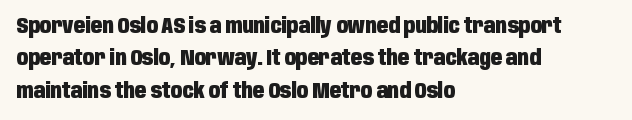
Q: Is the text bold? A: Yes.
Q: Is the text italic (slanted)? A: No, it is upright.
Q: Is the text underlined? A: No.
Q: How is the paragraph aligned? A: Left-aligned.
Q: Is the spacing between letters normal or unusually wide? A: Normal.
Q: Is the spacing between lines tight, normal or loose? A: Normal.
